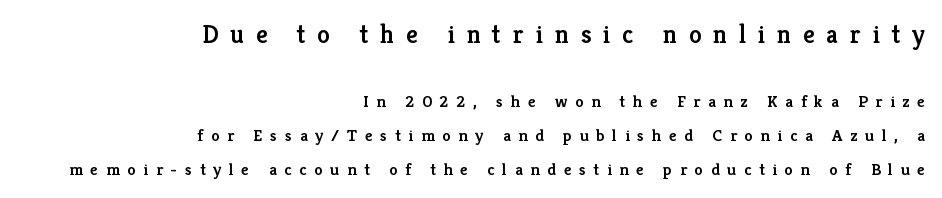
Decoration check: the copy has no underline. Layout note: lines flush right. Observe the wide spacing: letters keep a clear distance from each other. What weight is shown? A semibold, between regular and bold. What's the leading like? Stretched, with rows far apart. Style check: upright.
